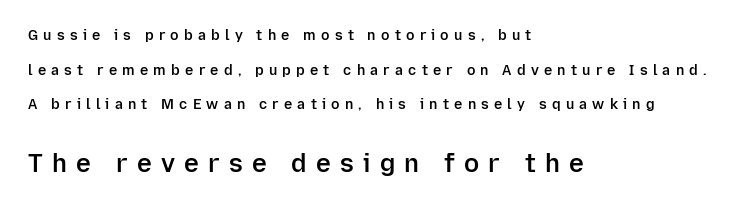
{"italic": "no", "bold": "semi", "underline": "no", "align": "left", "line_spacing": "loose", "line_spacing_ratio": 2.48, "letter_spacing": "wide", "letter_spacing_em": 0.37, "larger_block": "second", "size_ratio": 1.79, "glyph_px": 25}
